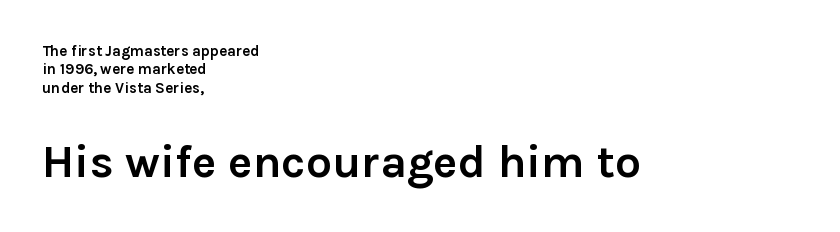
{"serif": "no", "italic": "no", "bold": "yes", "weight": "semibold", "width": "normal", "stroke_contrast": "low", "x_height": "medium", "monospaced": "no", "underline": "no", "align": "left", "line_spacing_ratio": 1.23, "letter_spacing": "normal", "letter_spacing_em": 0.0, "larger_block": "second", "size_ratio": 3.07, "glyph_px": 46}
